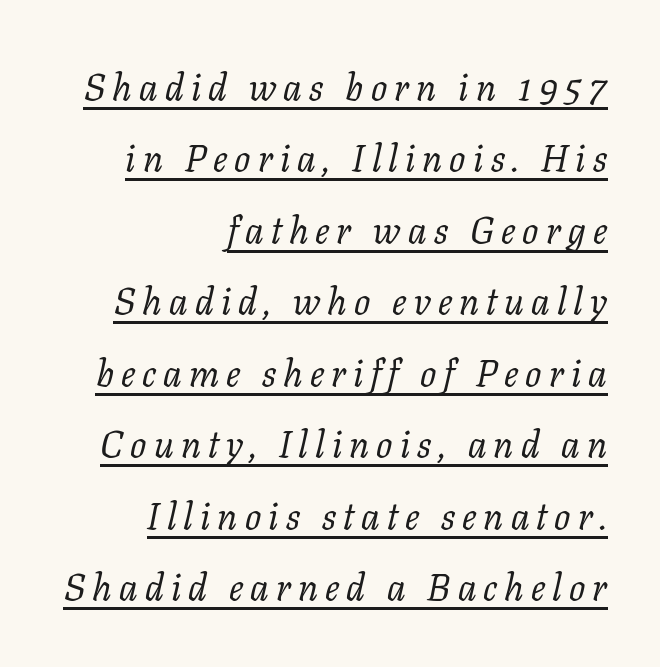
The image shows 38 px regular-weight serif type, italic (leaning right); set right-aligned, line spacing 1.88x, underlined; low stroke contrast and a medium x-height.
